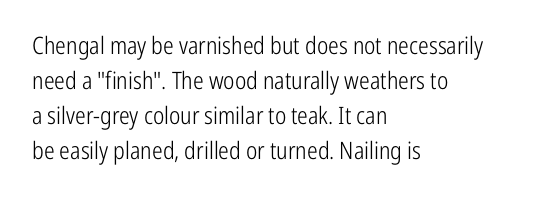
No word sits above an underline. This is the regular roman posture of the typeface. The lines in this sample share a left origin and differ only in where they stop. Successive baselines arrive at the customary interval.
